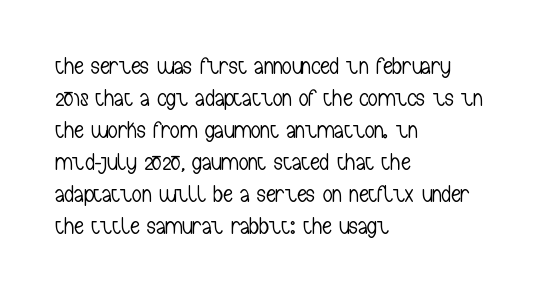
{"italic": "no", "bold": "no", "underline": "no", "align": "left", "line_spacing": "normal", "line_spacing_ratio": 1.33, "letter_spacing": "normal", "letter_spacing_em": 0.0, "glyph_px": 24}
